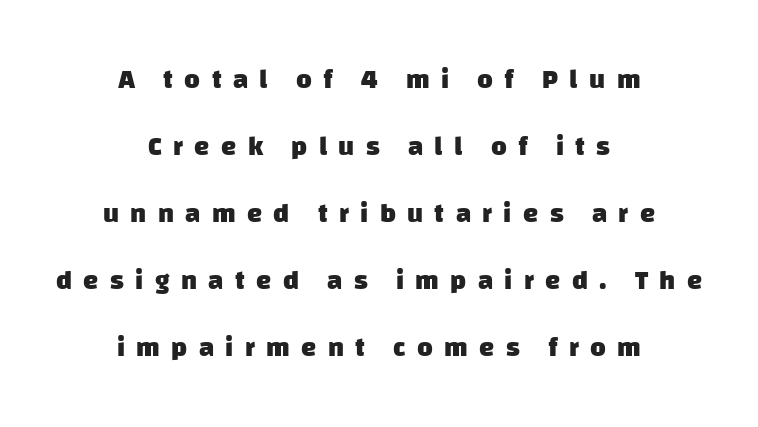
Q: Is the text bold? A: Yes.
Q: Is the text underlined? A: No.
Q: How is the paragraph aligned? A: Centered.
Q: Is the spacing between letters normal or unusually wide? A: Unusually wide.
Q: Is the spacing between lines tight, normal or loose? A: Loose.
